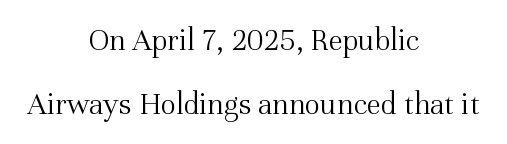
Q: Is the text bold? A: No.
Q: Is the text italic (slanted)? A: No, it is upright.
Q: Is the typeface a serif or a sans-serif typeface? A: Serif.
Q: Is the text underlined? A: No.
Q: How is the paragraph aligned? A: Centered.
Q: Is the spacing between letters normal or unusually wide? A: Normal.
Q: Is the spacing between lines tight, normal or loose? A: Loose.
Q: Width (condensed, normal, or wide)? A: Normal.
Q: Stroke contrast? A: Medium.
Q: x-height? A: Medium.
Q: Monospaced? A: No.
